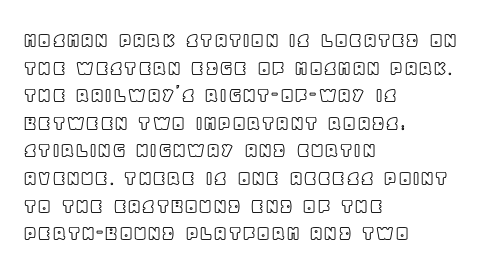
The line texture is even and compact thanks to regular tracking. These lines stack with their left ends in a neat column. The lettering stays uniformly vertical, giving the passage a roman look. Check the space under the baseline: it is left empty.
